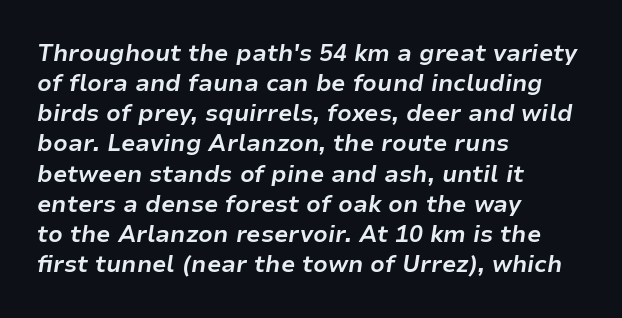
The image shows 23 px bold type, italic (leaning right); set left-aligned, normal line spacing (1.31x), normal letter spacing, not underlined.
